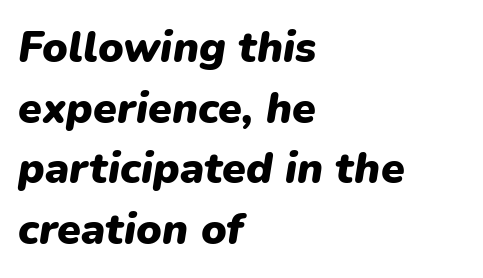
Q: Is the text bold? A: Yes.
Q: Is the text italic (slanted)? A: Yes, it leans right by about 9 degrees.
Q: Is the text underlined? A: No.
Q: How is the paragraph aligned? A: Left-aligned.
Q: Is the spacing between letters normal or unusually wide? A: Normal.
Q: Is the spacing between lines tight, normal or loose? A: Normal.
Q: Width (condensed, normal, or wide)? A: Normal.
Q: Stroke contrast? A: Low.
Q: x-height? A: Medium.
Q: Monospaced? A: No.
